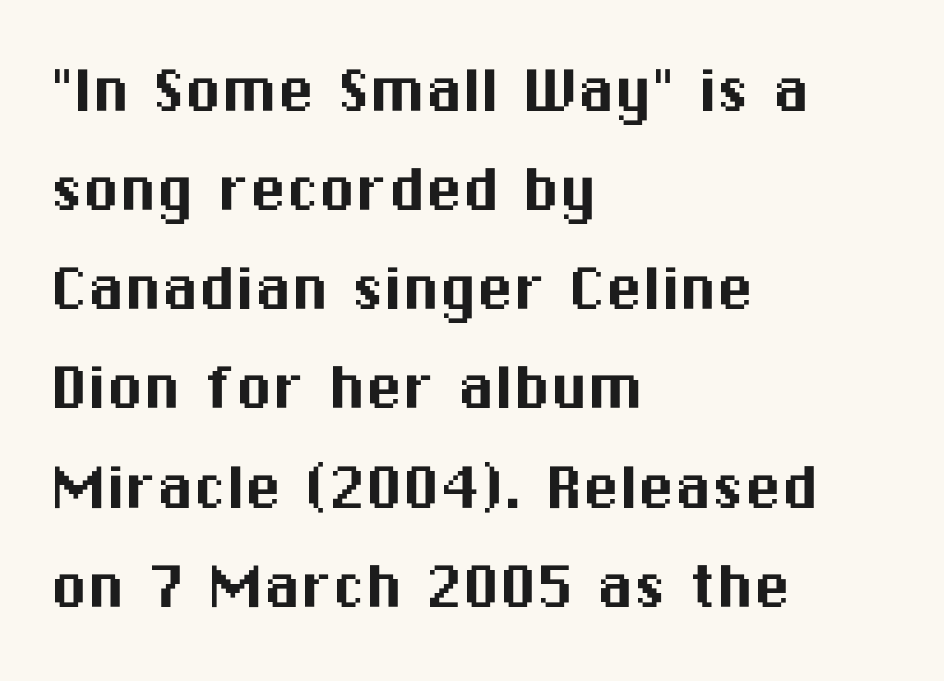
Q: Is the text italic (slanted)? A: No, it is upright.
Q: Is the typeface a serif or a sans-serif typeface? A: Sans-serif.
Q: Is the text underlined? A: No.
Q: How is the paragraph aligned? A: Left-aligned.
Q: Is the spacing between letters normal or unusually wide? A: Normal.
Q: Is the spacing between lines tight, normal or loose? A: Normal.
Q: Width (condensed, normal, or wide)? A: Normal.
Q: Stroke contrast? A: Medium.
Q: x-height? A: Medium.
Q: Monospaced? A: No.
